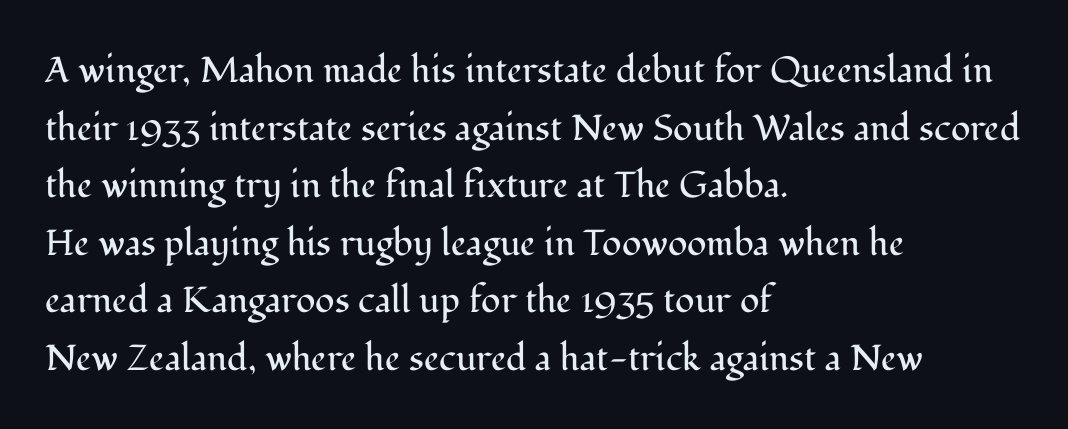
The image shows 36 px regular-weight serif type, upright; set left-aligned, normal line spacing (1.6x), normal letter spacing, not underlined; medium stroke contrast and a medium x-height.
